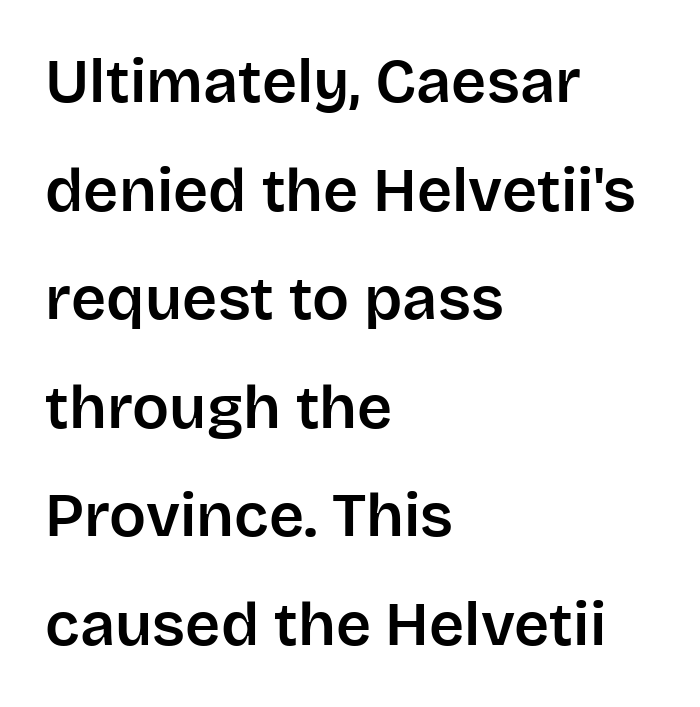
Q: Is the text italic (slanted)? A: No, it is upright.
Q: Is the typeface a serif or a sans-serif typeface? A: Sans-serif.
Q: Is the text underlined? A: No.
Q: How is the paragraph aligned? A: Left-aligned.
Q: Is the spacing between letters normal or unusually wide? A: Normal.
Q: Width (condensed, normal, or wide)? A: Normal.
Q: Stroke contrast? A: Low.
Q: x-height? A: Large.
Q: Monospaced? A: No.
